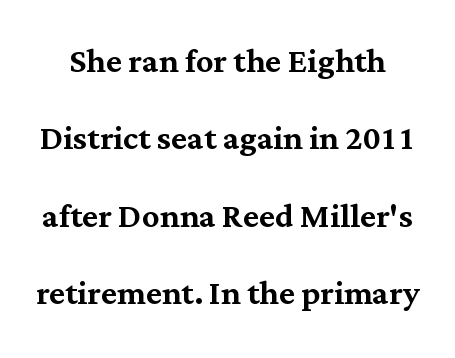
The image shows 43 px serif type, upright; set line spacing 1.8x, normal letter spacing, not underlined; medium stroke contrast and a medium x-height.
